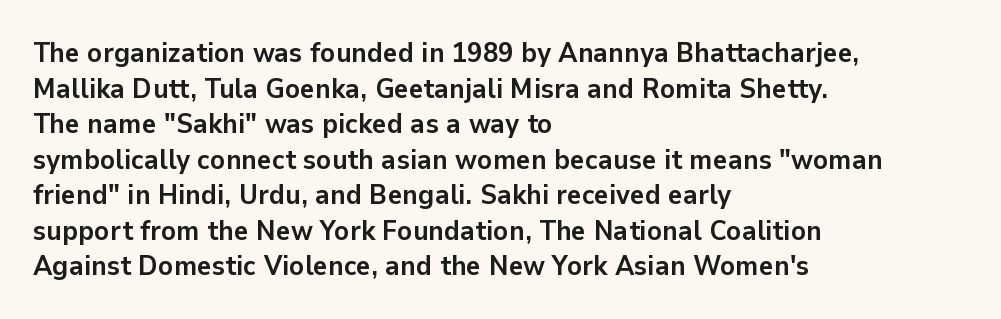
{"serif": "no", "italic": "no", "bold": "yes", "weight": "semibold", "width": "normal", "stroke_contrast": "low", "x_height": "medium", "monospaced": "no", "underline": "no", "align": "left", "line_spacing": "normal", "line_spacing_ratio": 1.27, "letter_spacing": "normal", "letter_spacing_em": 0.0, "glyph_px": 28}
